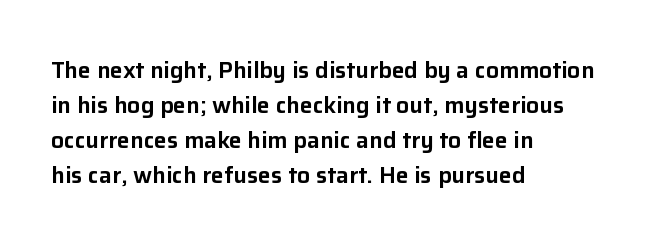
{"italic": "no", "underline": "no", "align": "left", "line_spacing": "normal", "line_spacing_ratio": 1.52, "letter_spacing": "normal", "letter_spacing_em": 0.0, "glyph_px": 23}
